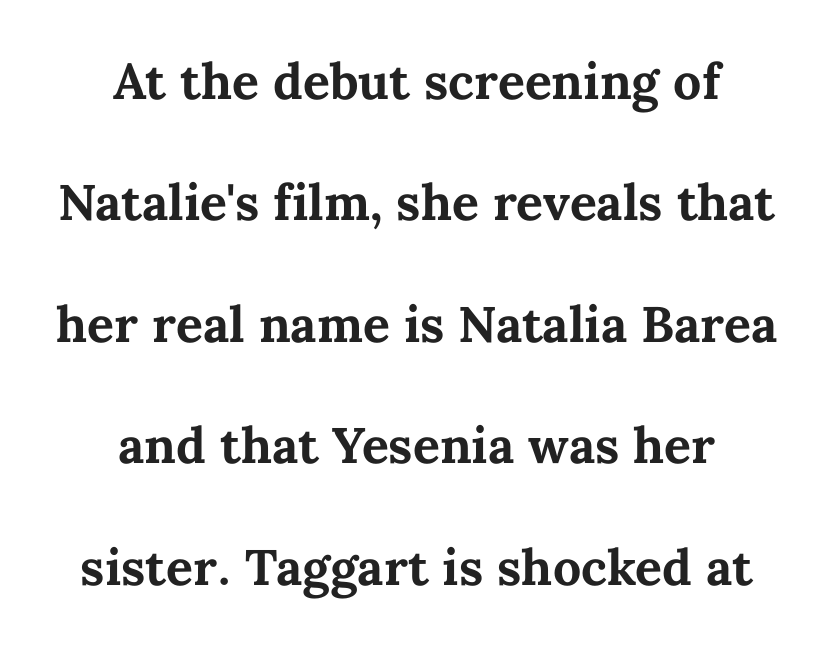
Ascenders rise straight up at ninety degrees. Students, this is bold: see how much ink each stroke carries. This sample has the flowing, uneven cadence of proportional lettering. Baseline-to-baseline distance is far greater than the letter height. The line texture is even and compact thanks to regular tracking. Underlining? Definitely not there.
